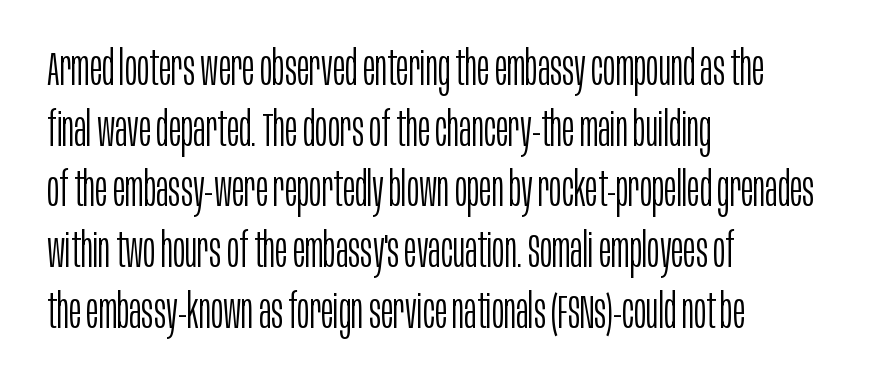
Q: Is the text bold? A: No.
Q: Is the text italic (slanted)? A: No, it is upright.
Q: Is the typeface a serif or a sans-serif typeface? A: Sans-serif.
Q: Is the text underlined? A: No.
Q: How is the paragraph aligned? A: Left-aligned.
Q: Is the spacing between letters normal or unusually wide? A: Normal.
Q: Is the spacing between lines tight, normal or loose? A: Normal.
Q: Width (condensed, normal, or wide)? A: Condensed.
Q: Stroke contrast? A: Low.
Q: x-height? A: Large.
Q: Monospaced? A: No.
